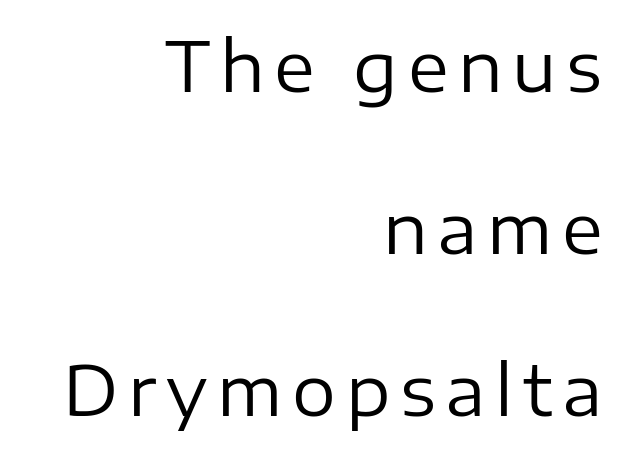
The glyphs in this specimen are sans serif. The designer dialed line spacing up above the default. Note the varied advance widths — an 'i' is clearly narrower than an 'm'. The zone under the glyphs is completely vacant. Ascenders rise straight up at ninety degrees.
